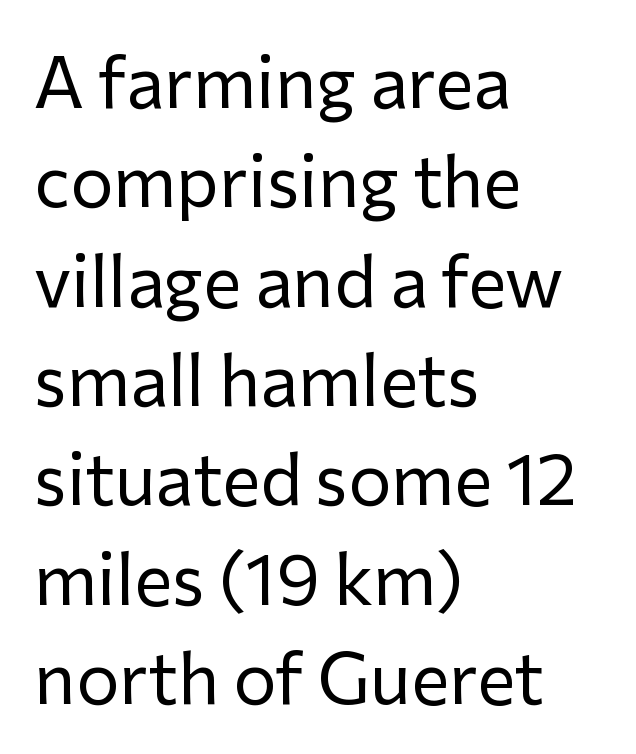
The image shows 72 px regular-weight sans-serif type, upright; set left-aligned, normal line spacing (1.38x), normal letter spacing, not underlined; low stroke contrast and a medium x-height.
